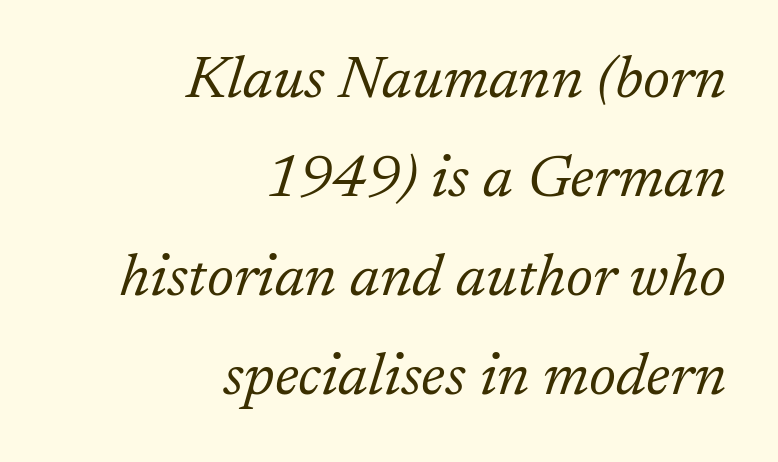
Q: Is the text bold? A: No.
Q: Is the text italic (slanted)? A: Yes, it leans right by about 17 degrees.
Q: Is the typeface a serif or a sans-serif typeface? A: Serif.
Q: Is the text underlined? A: No.
Q: How is the paragraph aligned? A: Right-aligned.
Q: Is the spacing between letters normal or unusually wide? A: Normal.
Q: Is the spacing between lines tight, normal or loose? A: Normal.
Q: Width (condensed, normal, or wide)? A: Normal.
Q: Stroke contrast? A: Low.
Q: x-height? A: Medium.
Q: Monospaced? A: No.
